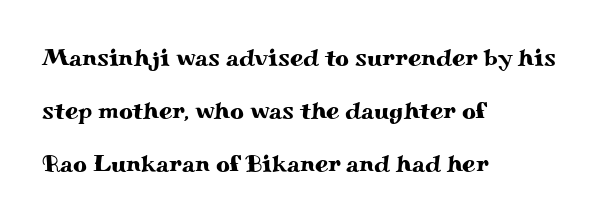
{"italic": "no", "underline": "no", "align": "left", "line_spacing": "loose", "line_spacing_ratio": 2.2, "letter_spacing": "normal", "letter_spacing_em": 0.0, "glyph_px": 24}
